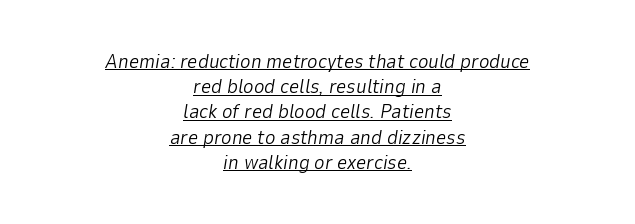
Q: Is the text bold? A: No.
Q: Is the text italic (slanted)? A: Yes, it leans right by about 9 degrees.
Q: Is the text underlined? A: Yes.
Q: How is the paragraph aligned? A: Centered.
Q: Is the spacing between letters normal or unusually wide? A: Normal.
Q: Is the spacing between lines tight, normal or loose? A: Normal.
